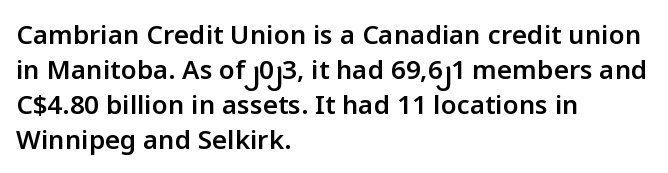
These words are printed semibold, heavier than regular yet not bold. If you measured baseline to baseline, you'd find a middling distance. Upright lettering throughout. Plain, unruled lines of type. Characters follow at the spacing the type designer built in. The lines in this sample share a left origin and differ only in where they stop.
